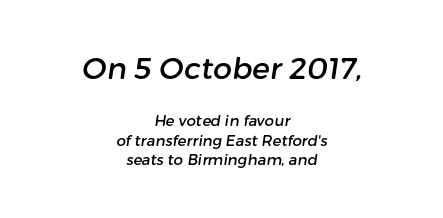
{"serif": "no", "width": "normal", "stroke_contrast": "low", "x_height": "medium", "monospaced": "no", "underline": "no", "align": "center", "line_spacing": "normal", "line_spacing_ratio": 1.28, "letter_spacing": "normal", "letter_spacing_em": 0.0, "larger_block": "first", "size_ratio": 2.0, "glyph_px": 30}
